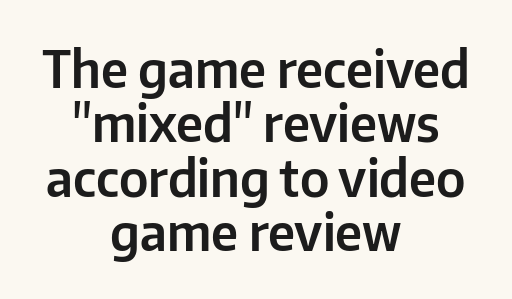
The image shows 50 px sans-serif type, upright; set centered, tight line spacing (1.09x), normal letter spacing, not underlined; low stroke contrast and a medium x-height.
